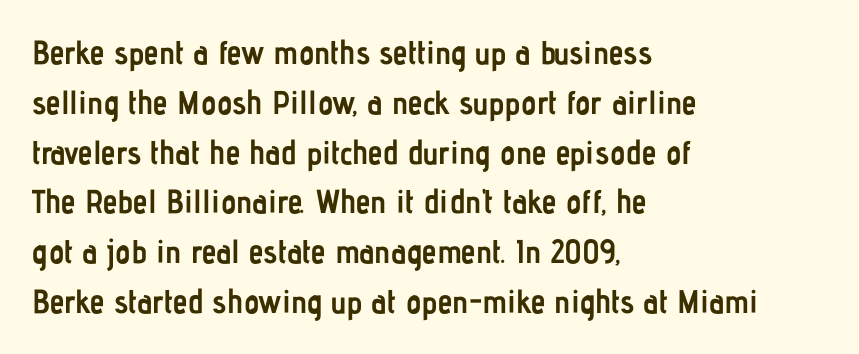
Classification — sans serif. Leading: standard. The letters stand straight up with perfectly vertical stems. Is this a fixed-width face? No — the glyphs have proportional, varying widths. Short and long lines alike share a common starting point at left.
